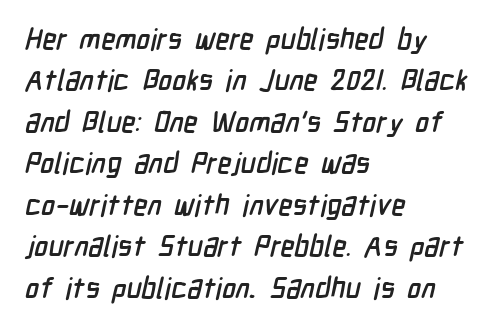
Q: Is the typeface a serif or a sans-serif typeface? A: Sans-serif.
Q: Is the text underlined? A: No.
Q: How is the paragraph aligned? A: Left-aligned.
Q: Is the spacing between letters normal or unusually wide? A: Normal.
Q: Is the spacing between lines tight, normal or loose? A: Normal.
Q: Width (condensed, normal, or wide)? A: Condensed.
Q: Stroke contrast? A: Low.
Q: x-height? A: Medium.
Q: Monospaced? A: No.
